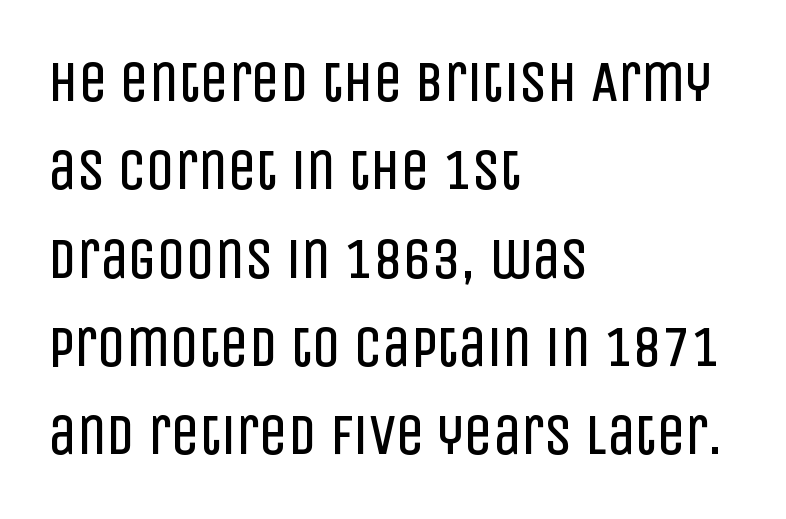
The image shows 57 px regular-weight, condensed sans-serif type, upright; set left-aligned, normal line spacing (1.55x), normal letter spacing, not underlined; low stroke contrast and a large x-height.
